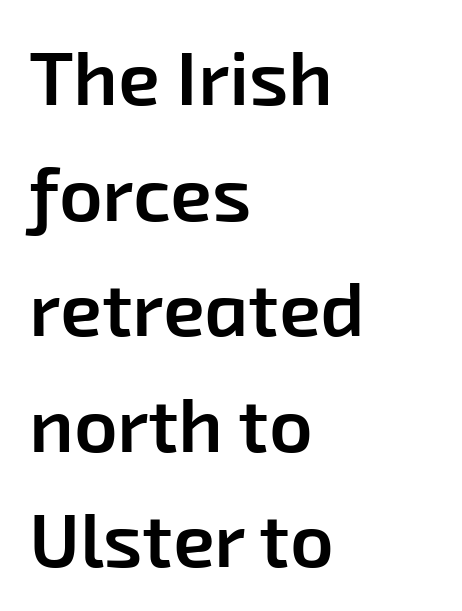
Q: Is the text bold? A: Semi-bold.
Q: Is the typeface a serif or a sans-serif typeface? A: Sans-serif.
Q: Is the text underlined? A: No.
Q: How is the paragraph aligned? A: Left-aligned.
Q: Is the spacing between letters normal or unusually wide? A: Normal.
Q: Is the spacing between lines tight, normal or loose? A: Normal.
Q: Width (condensed, normal, or wide)? A: Normal.
Q: Stroke contrast? A: Low.
Q: x-height? A: Medium.
Q: Monospaced? A: No.
